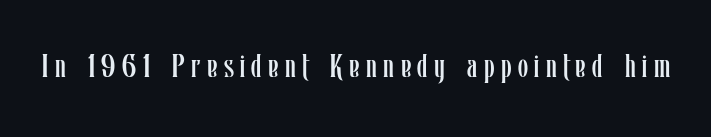
Q: Is the text bold? A: No.
Q: Is the text italic (slanted)? A: No, it is upright.
Q: Is the text underlined? A: No.
Q: Is the spacing between letters normal or unusually wide? A: Unusually wide.
Q: Width (condensed, normal, or wide)? A: Condensed.
Q: Stroke contrast? A: Low.
Q: x-height? A: Medium.
Q: Monospaced? A: No.
